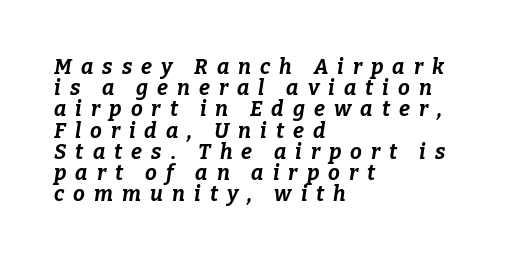
Q: Is the text bold? A: Yes.
Q: Is the text italic (slanted)? A: Yes, it leans right by about 9 degrees.
Q: Is the text underlined? A: No.
Q: How is the paragraph aligned? A: Left-aligned.
Q: Is the spacing between letters normal or unusually wide? A: Unusually wide.
Q: Is the spacing between lines tight, normal or loose? A: Tight.
